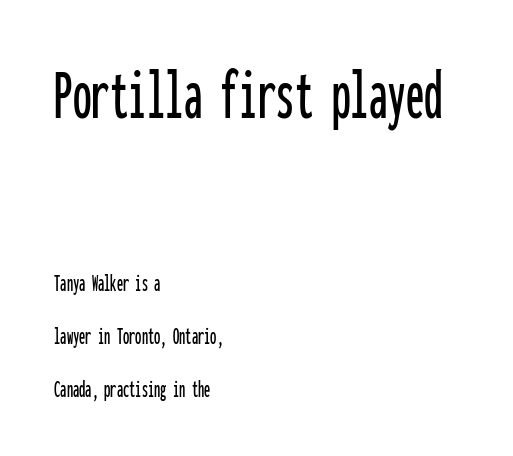
Q: Is the text italic (slanted)? A: No, it is upright.
Q: Is the typeface a serif or a sans-serif typeface? A: Sans-serif.
Q: Is the text underlined? A: No.
Q: How is the paragraph aligned? A: Left-aligned.
Q: Is the spacing between letters normal or unusually wide? A: Normal.
Q: Is the spacing between lines tight, normal or loose? A: Loose.
Q: Which block of text is set in a larger size, the first (top) or the second (bottom)? A: The first (top) one.
Q: Width (condensed, normal, or wide)? A: Condensed.
Q: Stroke contrast? A: Low.
Q: x-height? A: Medium.
Q: Monospaced? A: Yes.
